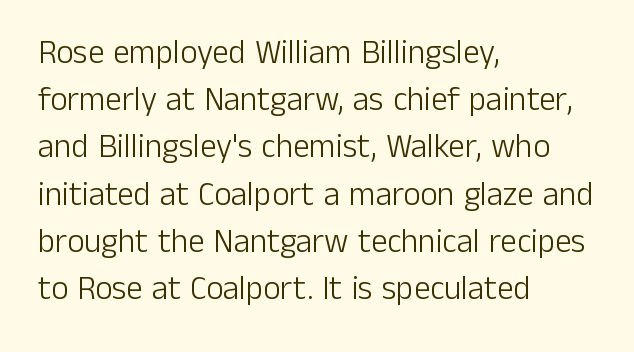
Q: Is the text bold? A: No.
Q: Is the text italic (slanted)? A: No, it is upright.
Q: Is the typeface a serif or a sans-serif typeface? A: Sans-serif.
Q: Is the text underlined? A: No.
Q: How is the paragraph aligned? A: Left-aligned.
Q: Is the spacing between letters normal or unusually wide? A: Normal.
Q: Is the spacing between lines tight, normal or loose? A: Normal.
Q: Width (condensed, normal, or wide)? A: Normal.
Q: Stroke contrast? A: Low.
Q: x-height? A: Medium.
Q: Monospaced? A: No.
